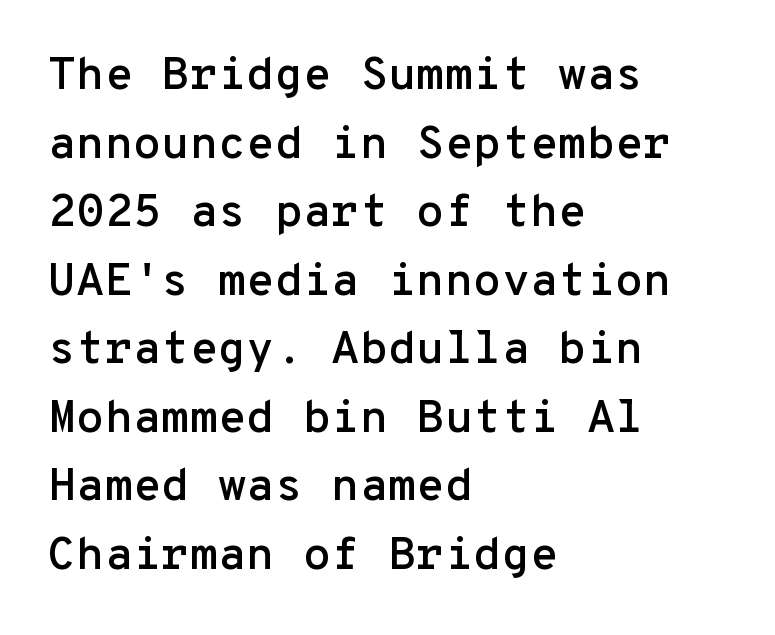
Posture: vertical. Line starts are locked; line ends wander. Monospaced: the letters line up in strict vertical columns. Nothing unusual about the tracking: characters are spaced as the font intends. Look at the bottom of the vertical strokes: they stop flat, with no serifs.
